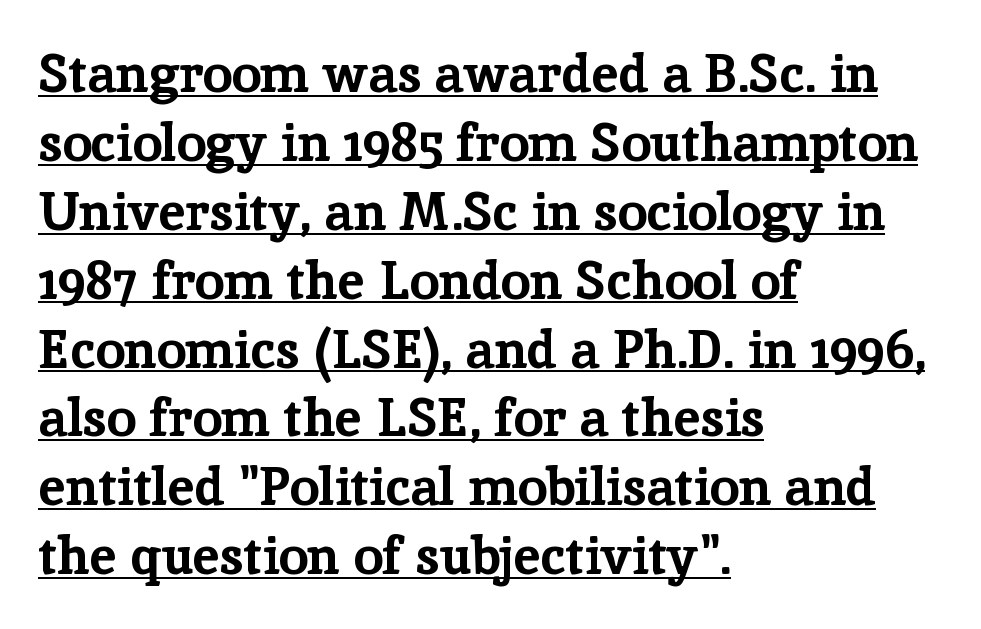
{"serif": "yes", "italic": "no", "bold": "yes", "weight": "bold", "width": "normal", "stroke_contrast": "low", "x_height": "medium", "monospaced": "no", "underline": "yes", "align": "left", "line_spacing": "normal", "line_spacing_ratio": 1.3, "letter_spacing": "normal", "letter_spacing_em": 0.0, "glyph_px": 53}
